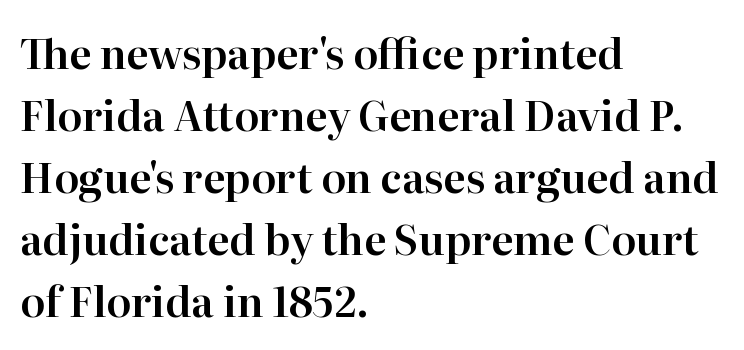
The image shows 41 px serif type, upright; set left-aligned, normal line spacing (1.51x), normal letter spacing, not underlined; high stroke contrast and a medium x-height.
